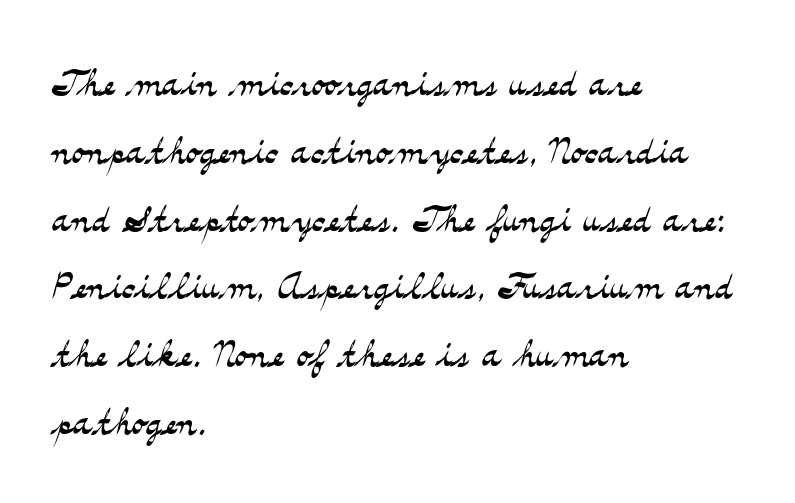
{"serif": "yes", "bold": "no", "weight": "light", "width": "wide", "stroke_contrast": "medium", "x_height": "small", "monospaced": "no", "underline": "no", "align": "left", "line_spacing": "normal", "line_spacing_ratio": 1.33, "letter_spacing": "normal", "letter_spacing_em": 0.0, "glyph_px": 51}
